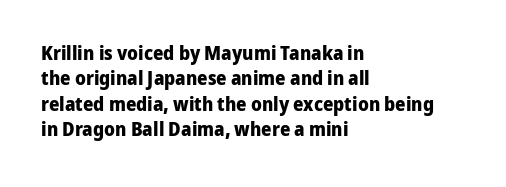
Q: Is the text bold? A: Yes.
Q: Is the text italic (slanted)? A: No, it is upright.
Q: Is the text underlined? A: No.
Q: How is the paragraph aligned? A: Left-aligned.
Q: Is the spacing between letters normal or unusually wide? A: Normal.
Q: Is the spacing between lines tight, normal or loose? A: Normal.
